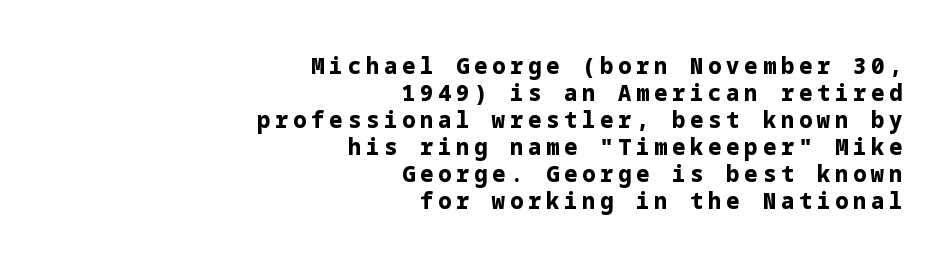
The image shows 22 px bold type, upright; set right-aligned, line spacing 1.23x, unusually wide letter spacing (+0.22 em), not underlined.
